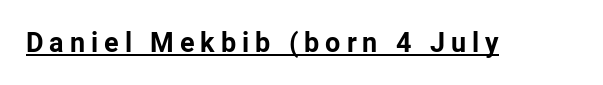
Strokes here are thick enough to call this a true bold. The type sits square on the baseline with zero lean. Short note: letters widely spaced. These characters rest on top of a visible drawn line.
